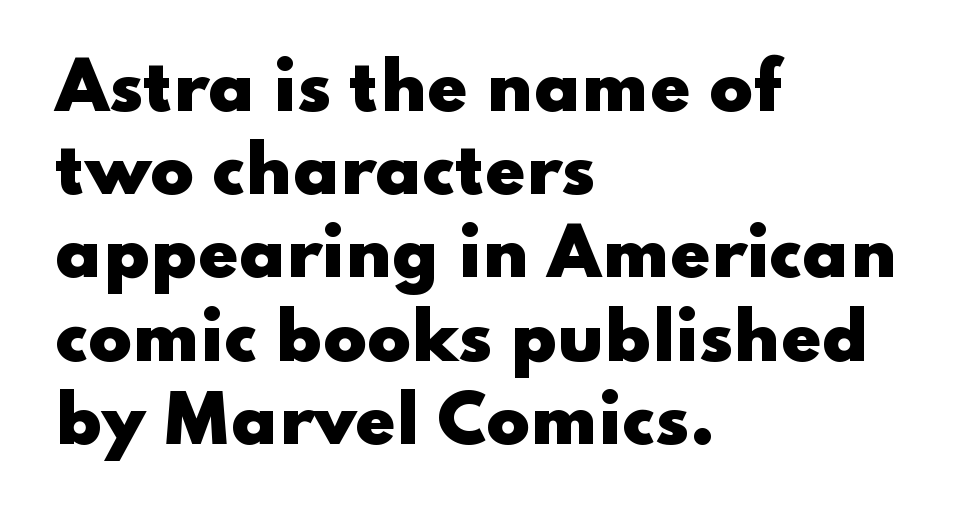
Q: Is the text bold? A: Yes.
Q: Is the text italic (slanted)? A: No, it is upright.
Q: Is the typeface a serif or a sans-serif typeface? A: Sans-serif.
Q: Is the text underlined? A: No.
Q: How is the paragraph aligned? A: Left-aligned.
Q: Is the spacing between letters normal or unusually wide? A: Normal.
Q: Is the spacing between lines tight, normal or loose? A: Normal.
Q: Width (condensed, normal, or wide)? A: Wide.
Q: Stroke contrast? A: Low.
Q: x-height? A: Small.
Q: Monospaced? A: No.
